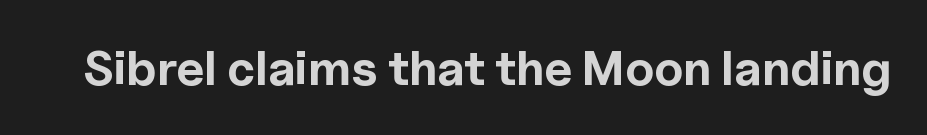
The image shows 49 px bold sans-serif type, upright; set normal letter spacing, not underlined; a medium x-height.
